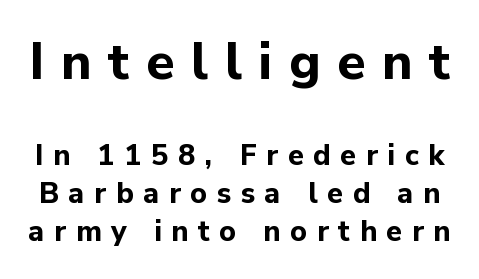
{"serif": "no", "italic": "no", "bold": "yes", "weight": "bold", "width": "normal", "stroke_contrast": "low", "x_height": "medium", "monospaced": "no", "underline": "no", "line_spacing": "normal", "line_spacing_ratio": 1.31, "letter_spacing": "wide", "letter_spacing_em": 0.33, "larger_block": "first", "size_ratio": 1.76, "glyph_px": 51}
